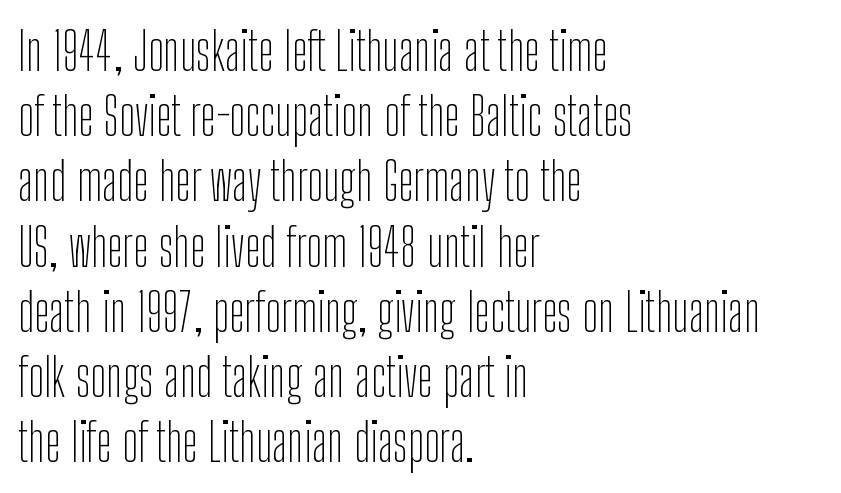
{"serif": "no", "italic": "no", "bold": "no", "weight": "thin", "width": "condensed", "stroke_contrast": "low", "x_height": "medium", "monospaced": "no", "underline": "no", "align": "left", "line_spacing_ratio": 1.23, "letter_spacing": "normal", "letter_spacing_em": 0.0, "glyph_px": 53}
